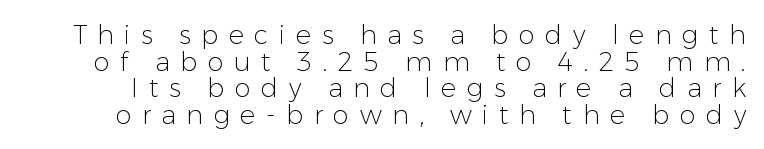
{"italic": "no", "bold": "no", "underline": "no", "line_spacing": "tight", "line_spacing_ratio": 1.02, "letter_spacing": "wide", "letter_spacing_em": 0.4, "glyph_px": 26}
